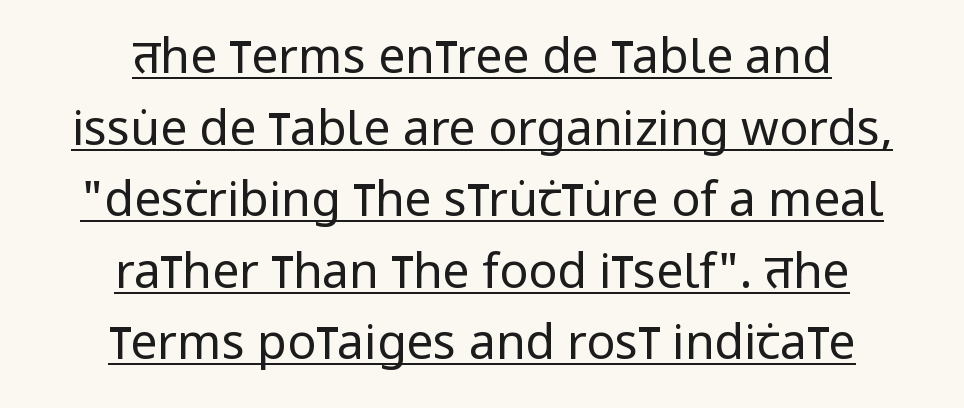
This sample is center-justified, so both line endings float freely. Between one letter and the next there's only the usual sliver of space. The face used here is proportionally spaced, like ordinary book or web type. Unbolded letterforms with no extra heft.
